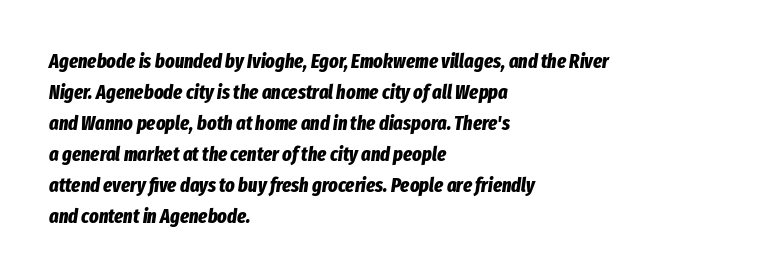
Q: Is the text bold? A: Yes.
Q: Is the text italic (slanted)? A: Yes, it leans right by about 8 degrees.
Q: Is the text underlined? A: No.
Q: How is the paragraph aligned? A: Left-aligned.
Q: Is the spacing between letters normal or unusually wide? A: Normal.
Q: Is the spacing between lines tight, normal or loose? A: Normal.
